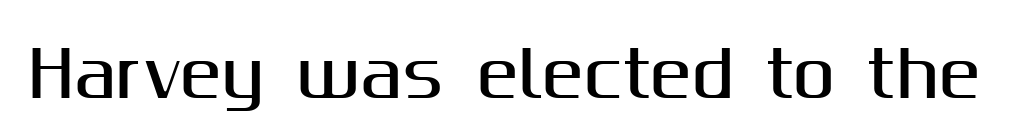
Q: Is the text italic (slanted)? A: No, it is upright.
Q: Is the typeface a serif or a sans-serif typeface? A: Sans-serif.
Q: Is the text underlined? A: No.
Q: Is the spacing between letters normal or unusually wide? A: Normal.
Q: Width (condensed, normal, or wide)? A: Normal.
Q: Stroke contrast? A: Medium.
Q: x-height? A: Medium.
Q: Monospaced? A: No.
